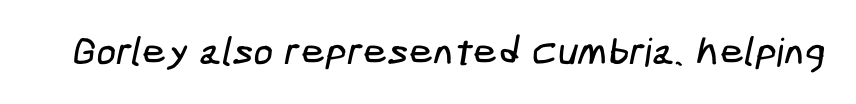
The image shows 39 px condensed sans-serif type; set normal letter spacing, not underlined; low stroke contrast and a medium x-height.
